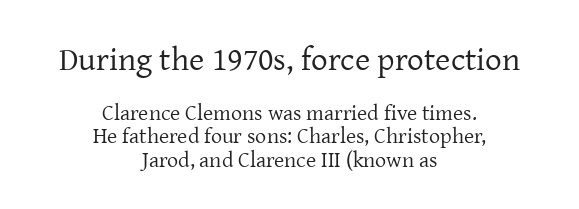
Q: Is the text bold? A: No.
Q: Is the text italic (slanted)? A: No, it is upright.
Q: Is the typeface a serif or a sans-serif typeface? A: Serif.
Q: Is the text underlined? A: No.
Q: How is the paragraph aligned? A: Centered.
Q: Is the spacing between letters normal or unusually wide? A: Normal.
Q: Is the spacing between lines tight, normal or loose? A: Tight.
Q: Which block of text is set in a larger size, the first (top) or the second (bottom)? A: The first (top) one.
Q: Width (condensed, normal, or wide)? A: Normal.
Q: Stroke contrast? A: Low.
Q: x-height? A: Medium.
Q: Monospaced? A: No.
